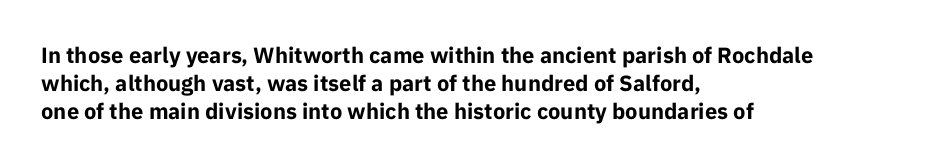
The axis of the letterforms is exactly vertical. Leftover space on each line is placed entirely after the last word. Each row of text sits above clean, open space. Students, note that the glyphs here touch the page at normal intervals.
